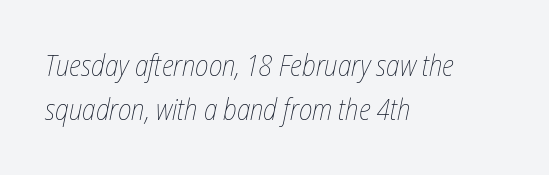
Q: Is the text bold? A: No.
Q: Is the text italic (slanted)? A: Yes, it leans right by about 12 degrees.
Q: Is the text underlined? A: No.
Q: How is the paragraph aligned? A: Left-aligned.
Q: Is the spacing between letters normal or unusually wide? A: Normal.
Q: Is the spacing between lines tight, normal or loose? A: Normal.
Q: Width (condensed, normal, or wide)? A: Condensed.
Q: Stroke contrast? A: Low.
Q: x-height? A: Medium.
Q: Monospaced? A: No.
